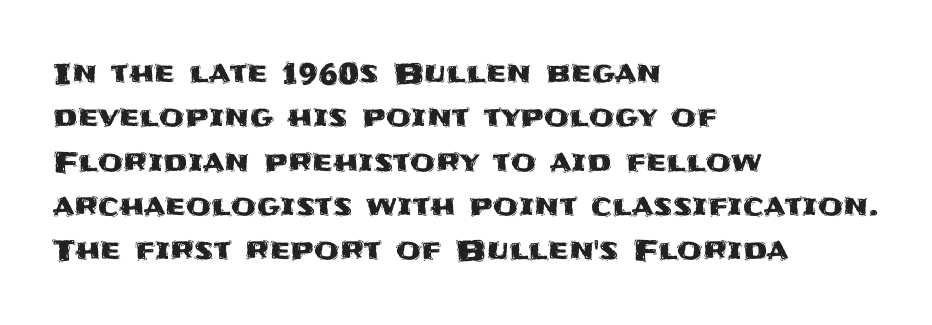
Q: Is the text italic (slanted)? A: No, it is upright.
Q: Is the typeface a serif or a sans-serif typeface? A: Sans-serif.
Q: Is the text underlined? A: No.
Q: How is the paragraph aligned? A: Left-aligned.
Q: Is the spacing between letters normal or unusually wide? A: Normal.
Q: Is the spacing between lines tight, normal or loose? A: Normal.
Q: Width (condensed, normal, or wide)? A: Normal.
Q: Stroke contrast? A: Medium.
Q: x-height? A: Large.
Q: Monospaced? A: No.
